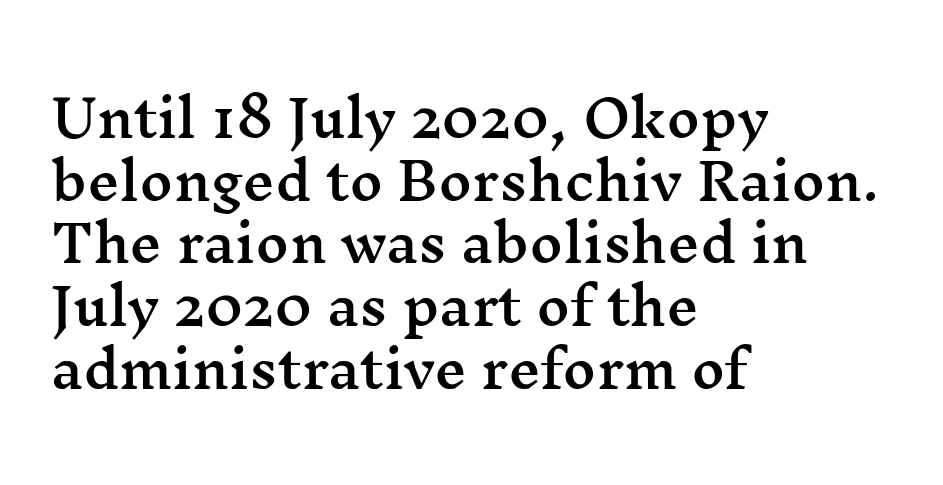
The image shows 51 px wide serif type, upright; set left-aligned, line spacing 1.23x, normal letter spacing, not underlined; medium stroke contrast and a medium x-height.
